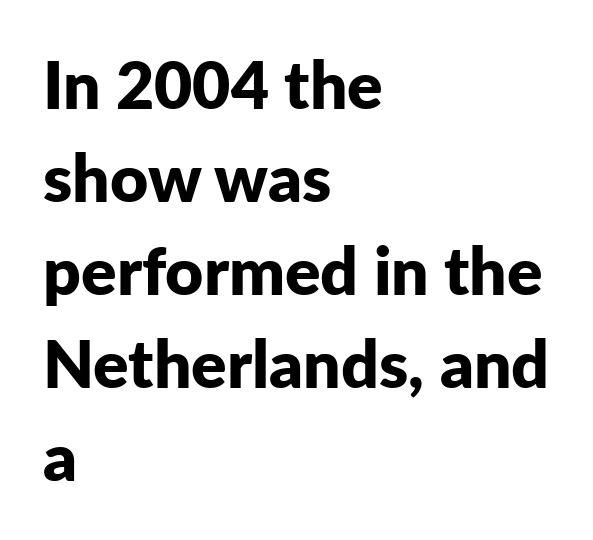
The image shows 66 px bold sans-serif type, upright; set left-aligned, normal line spacing (1.41x), normal letter spacing, not underlined; low stroke contrast and a medium x-height.
